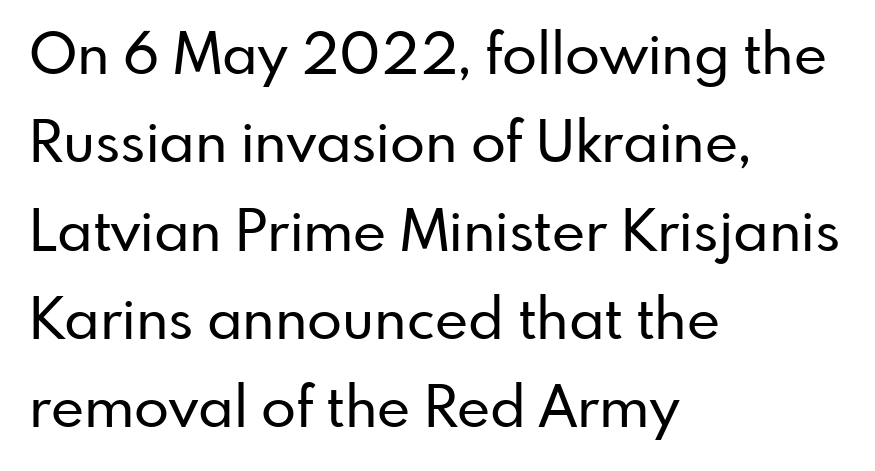
Nope, not italic — everything's standing straight. No word sits above an underline. The rendering keeps characters at their native spacing. Character widths vary here, with narrow letters taking less room than wide ones.
